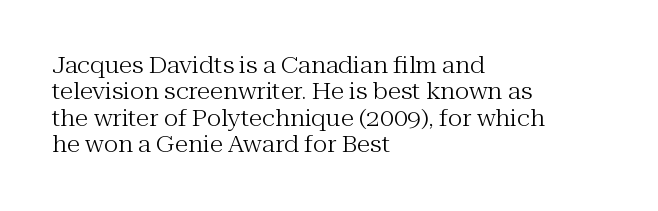
The image shows 22 px text type, upright; set left-aligned, line spacing 1.2x, normal letter spacing, not underlined.
